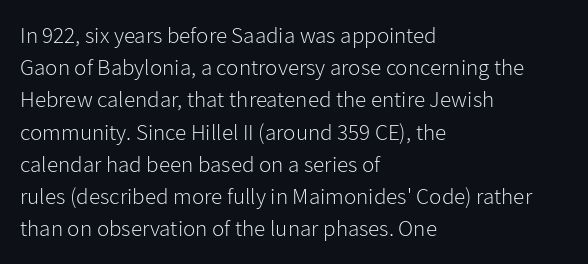
{"italic": "no", "bold": "no", "underline": "no", "align": "left", "line_spacing": "normal", "line_spacing_ratio": 1.4, "letter_spacing": "normal", "letter_spacing_em": 0.0, "glyph_px": 23}
